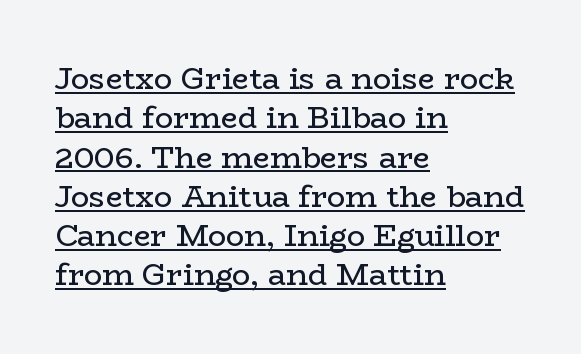
The image shows 30 px regular-weight, wide serif type, upright; set left-aligned, normal line spacing (1.31x), normal letter spacing, underlined; low stroke contrast and a medium x-height.
